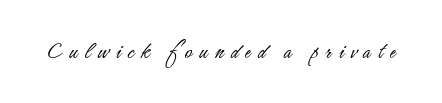
Descender tails drop into unmarked territory. Weight: not bold — regular or lighter. The rendering inserts visible extra space after every character.
